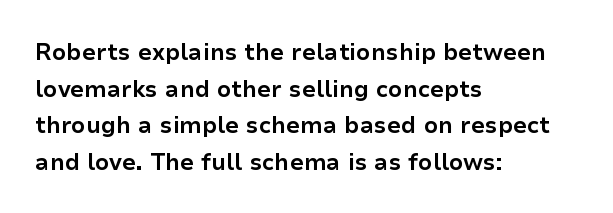
Q: Is the text bold? A: Yes.
Q: Is the text italic (slanted)? A: No, it is upright.
Q: Is the text underlined? A: No.
Q: How is the paragraph aligned? A: Left-aligned.
Q: Is the spacing between letters normal or unusually wide? A: Normal.
Q: Is the spacing between lines tight, normal or loose? A: Normal.
